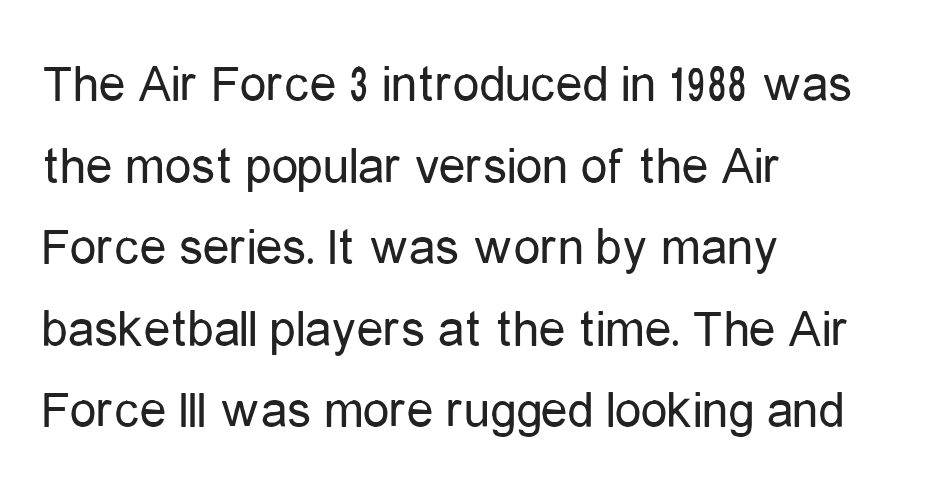
Stems here are at most as thick as an everyday book face. Bare-footed words on every line. Italic: no, the glyphs are upright roman. The face used here is proportionally spaced, like ordinary book or web type. Alignment: flush left.
